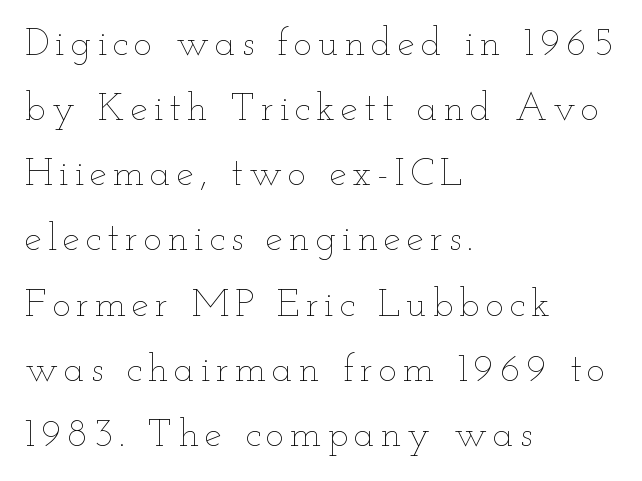
Q: Is the text bold? A: No.
Q: Is the text italic (slanted)? A: No, it is upright.
Q: Is the text underlined? A: No.
Q: How is the paragraph aligned? A: Left-aligned.
Q: Is the spacing between lines tight, normal or loose? A: Normal.
Q: Width (condensed, normal, or wide)? A: Wide.
Q: Stroke contrast? A: Low.
Q: x-height? A: Small.
Q: Monospaced? A: No.
